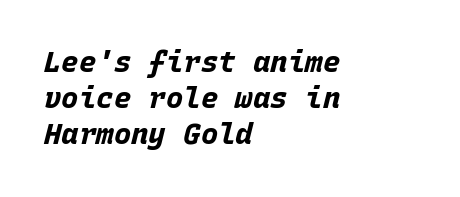
No extra tracking has been applied to these lines. Slant detected: the letters are inclined. Strong, thick strokes mark this as bold type. The passage shown is not underscored anywhere. The letters march in equal steps, a hallmark of fixed-pitch type.
